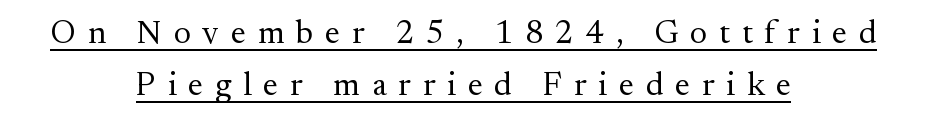
The image shows 33 px regular-weight serif type, upright; set centered, normal line spacing (1.57x), unusually wide letter spacing (+0.36 em), underlined; medium stroke contrast and a small x-height.
